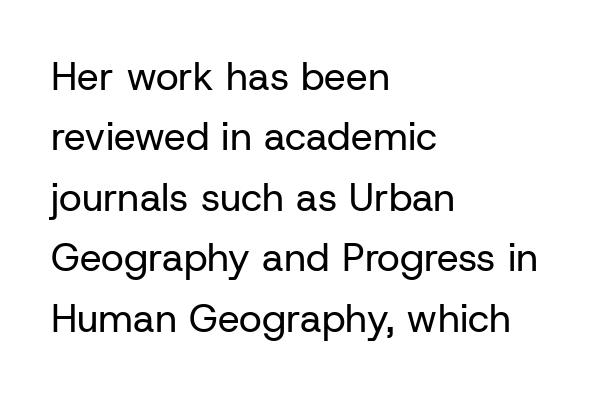
The space between consecutive lines is moderate. Serif or sans? Sans — the stroke terminals are bare. Stems here are at most as thick as an everyday book face. The foot of each line stays bare and open.
